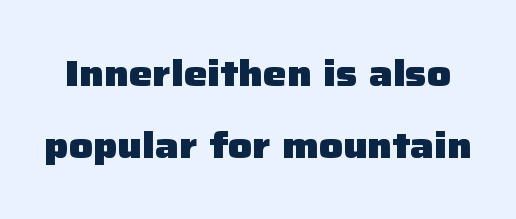
Q: Is the text bold? A: Yes.
Q: Is the text italic (slanted)? A: No, it is upright.
Q: Is the typeface a serif or a sans-serif typeface? A: Sans-serif.
Q: Is the text underlined? A: No.
Q: Is the spacing between letters normal or unusually wide? A: Normal.
Q: Is the spacing between lines tight, normal or loose? A: Loose.
Q: Width (condensed, normal, or wide)? A: Normal.
Q: Stroke contrast? A: Low.
Q: x-height? A: Medium.
Q: Monospaced? A: No.
